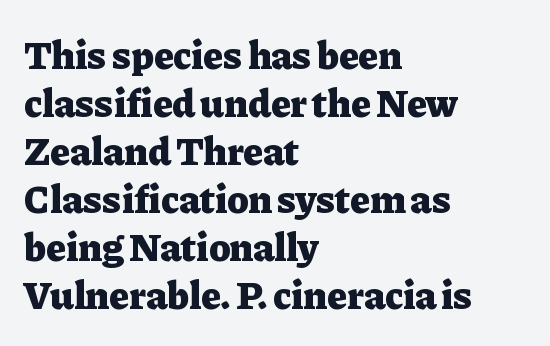
The rag falls on the right side of this text block. Summary of weight: heavy, a full bold. The letters advance in unequal steps, a hallmark of proportional type. Nothing unusual about the tracking: characters are spaced as the font intends. Type without underlining. Is this a sans? No — the strokes have serifs.
